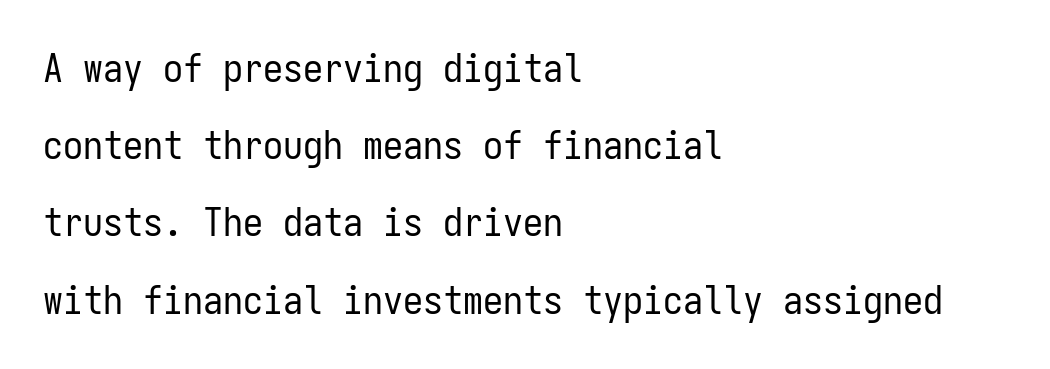
Q: Is the text bold? A: No.
Q: Is the text italic (slanted)? A: No, it is upright.
Q: Is the typeface a serif or a sans-serif typeface? A: Sans-serif.
Q: Is the text underlined? A: No.
Q: How is the paragraph aligned? A: Left-aligned.
Q: Is the spacing between letters normal or unusually wide? A: Normal.
Q: Is the spacing between lines tight, normal or loose? A: Loose.
Q: Width (condensed, normal, or wide)? A: Condensed.
Q: Stroke contrast? A: Low.
Q: x-height? A: Medium.
Q: Monospaced? A: Yes.
